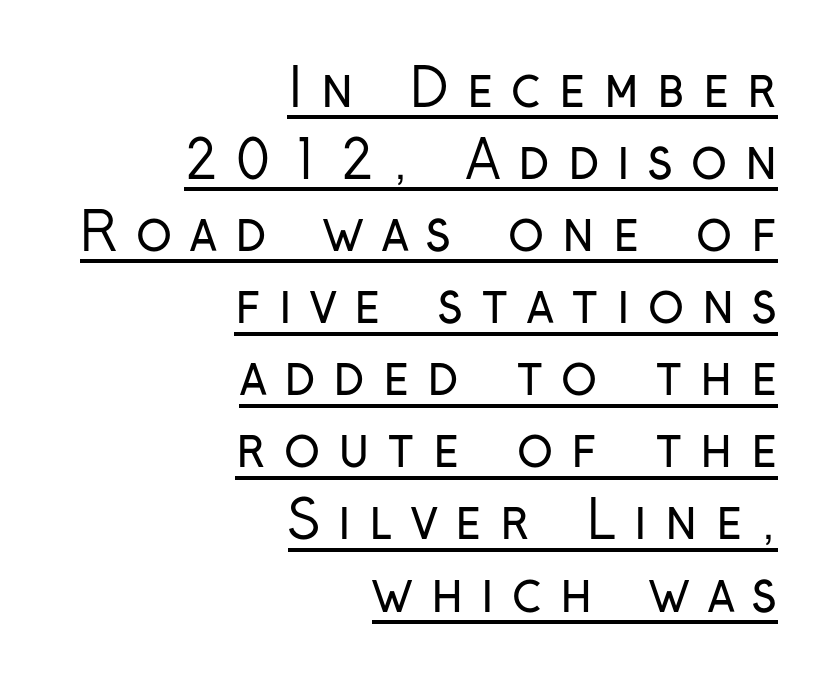
Q: Is the text bold? A: No.
Q: Is the text italic (slanted)? A: No, it is upright.
Q: Is the typeface a serif or a sans-serif typeface? A: Sans-serif.
Q: Is the text underlined? A: Yes.
Q: How is the paragraph aligned? A: Right-aligned.
Q: Is the spacing between letters normal or unusually wide? A: Unusually wide.
Q: Is the spacing between lines tight, normal or loose? A: Normal.
Q: Width (condensed, normal, or wide)? A: Condensed.
Q: Stroke contrast? A: Low.
Q: x-height? A: Medium.
Q: Monospaced? A: No.
